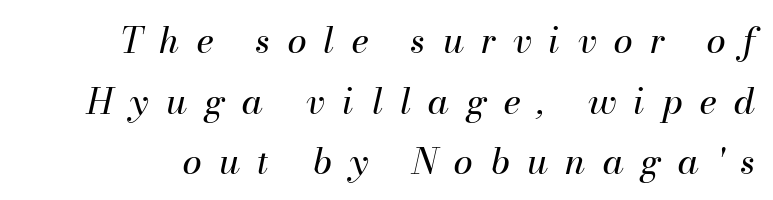
Q: Is the text bold? A: No.
Q: Is the text italic (slanted)? A: Yes, it leans right by about 13 degrees.
Q: Is the text underlined? A: No.
Q: Is the spacing between letters normal or unusually wide? A: Unusually wide.
Q: Width (condensed, normal, or wide)? A: Normal.
Q: Stroke contrast? A: Medium.
Q: x-height? A: Small.
Q: Monospaced? A: No.
